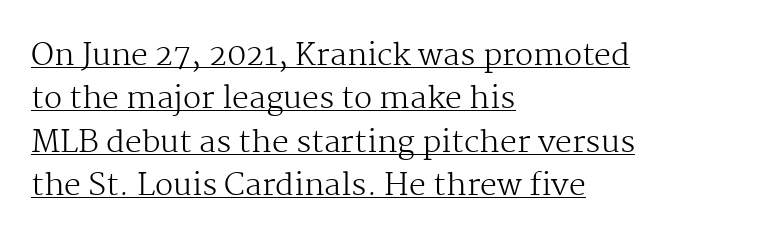
The image shows 30 px regular-weight serif type, upright; set left-aligned, normal line spacing (1.45x), normal letter spacing, underlined; medium stroke contrast and a medium x-height.
